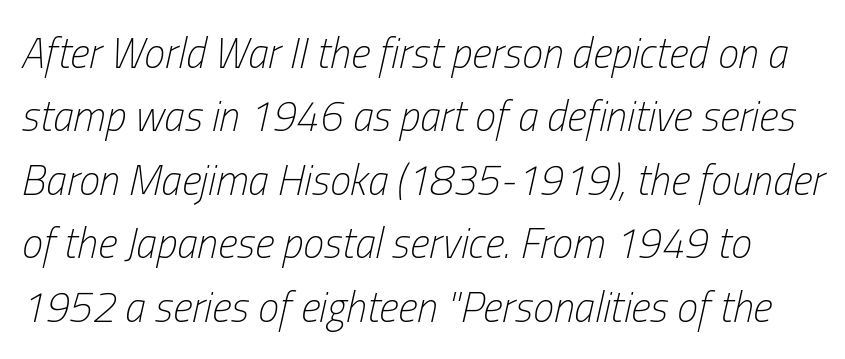
{"italic": "yes", "lean": "right", "slant_degrees": 13, "bold": "no", "weight": "light", "width": "condensed", "stroke_contrast": "low", "x_height": "medium", "monospaced": "no", "underline": "no", "line_spacing": "normal", "line_spacing_ratio": 1.51, "letter_spacing": "normal", "letter_spacing_em": 0.0, "glyph_px": 42}
